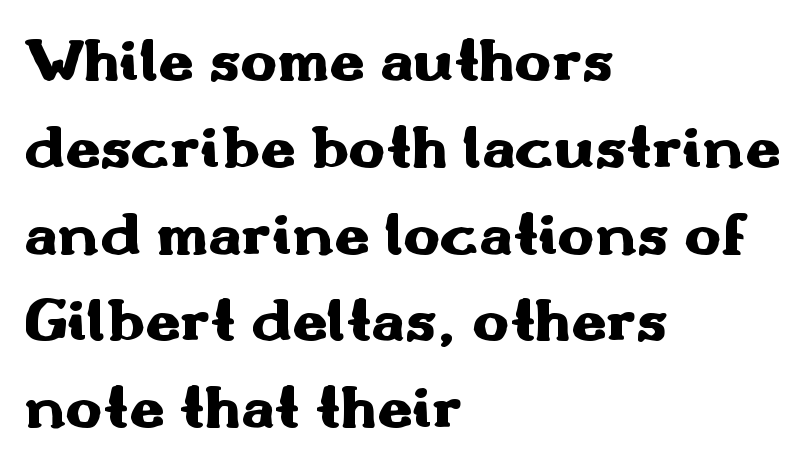
The image shows 62 px heavy, wide sans-serif type, upright; set left-aligned, normal line spacing (1.4x), normal letter spacing, not underlined; medium stroke contrast and a small x-height.
